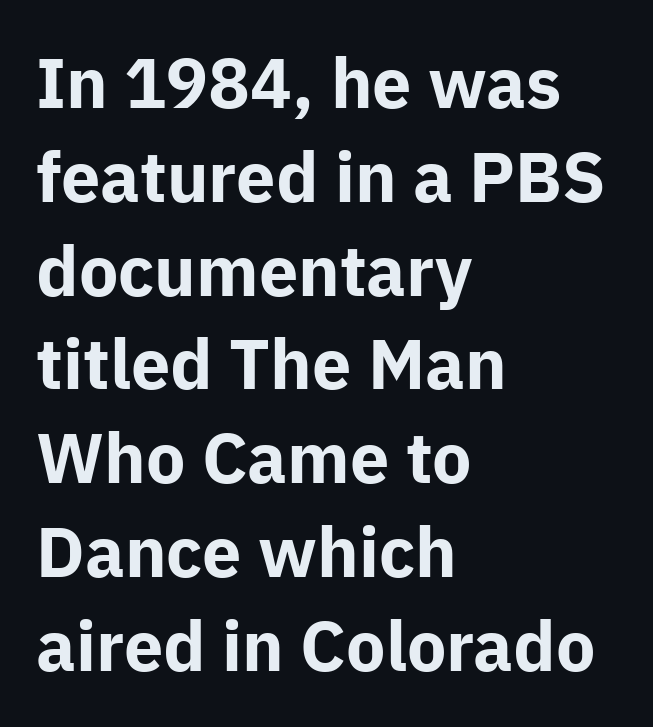
The image shows 70 px bold sans-serif type, upright; set left-aligned, normal line spacing (1.34x), normal letter spacing, not underlined; low stroke contrast and a medium x-height.
